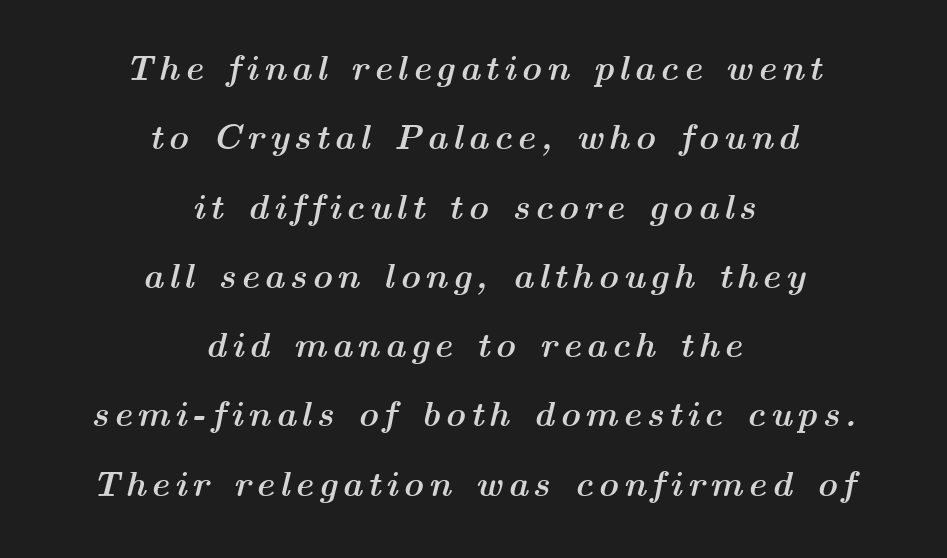
{"italic": "yes", "lean": "right", "slant_degrees": 14, "bold": "yes", "weight": "semibold", "width": "wide", "stroke_contrast": "medium", "x_height": "medium", "monospaced": "no", "underline": "no", "align": "center", "line_spacing": "loose", "line_spacing_ratio": 1.98, "glyph_px": 35}
